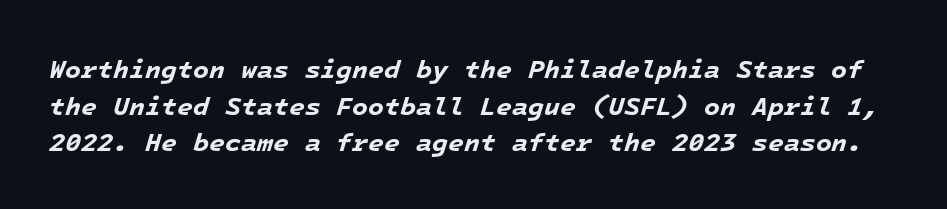
The image shows 26 px bold type, italic (leaning right); set normal line spacing (1.41x), normal letter spacing, not underlined.
